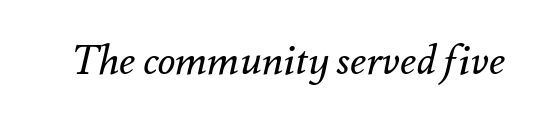
The image shows 41 px regular-weight type, italic (leaning right); set normal letter spacing, not underlined; medium stroke contrast and a small x-height.
